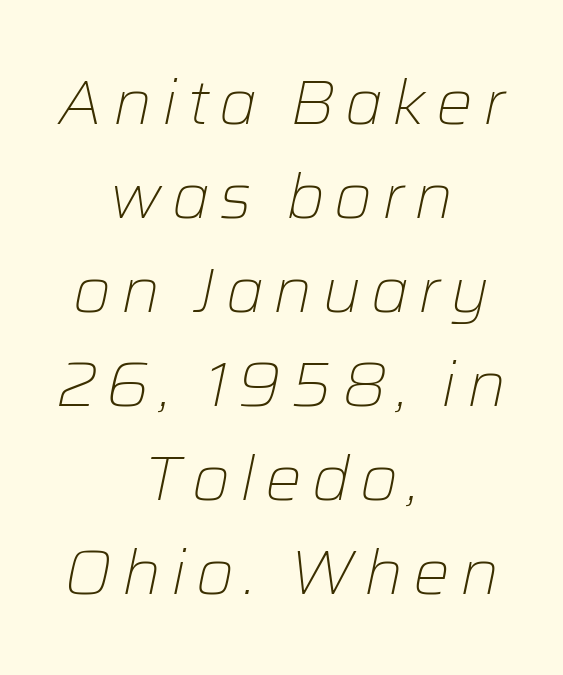
Notice how the passage keeps no hard edge, just a central spine. Would a proofreader flag this as italicized? Yes. The cut favours lightness, reaching ordinary text weight at its darkest. What's the leading like? Ordinary, nothing unusual.
